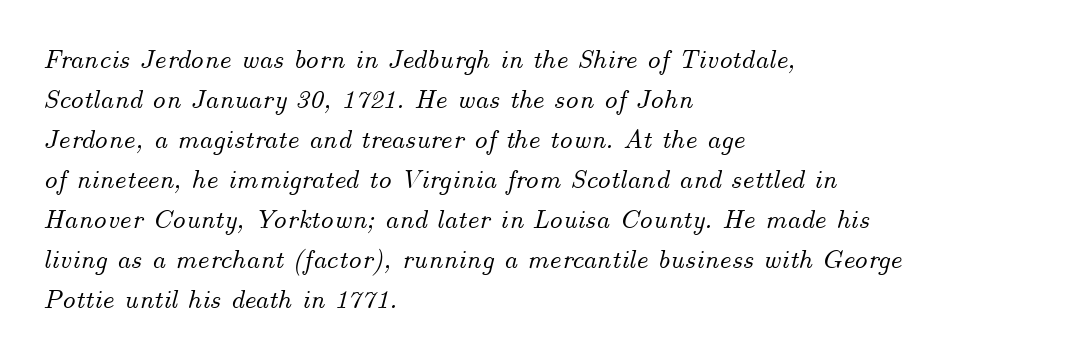
Q: Is the text italic (slanted)? A: Yes, it leans right by about 14 degrees.
Q: Is the text underlined? A: No.
Q: How is the paragraph aligned? A: Left-aligned.
Q: Is the spacing between letters normal or unusually wide? A: Normal.
Q: Is the spacing between lines tight, normal or loose? A: Normal.
